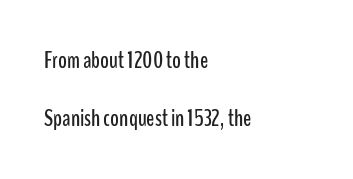
Q: Is the text italic (slanted)? A: No, it is upright.
Q: Is the text underlined? A: No.
Q: How is the paragraph aligned? A: Left-aligned.
Q: Is the spacing between letters normal or unusually wide? A: Normal.
Q: Is the spacing between lines tight, normal or loose? A: Loose.
